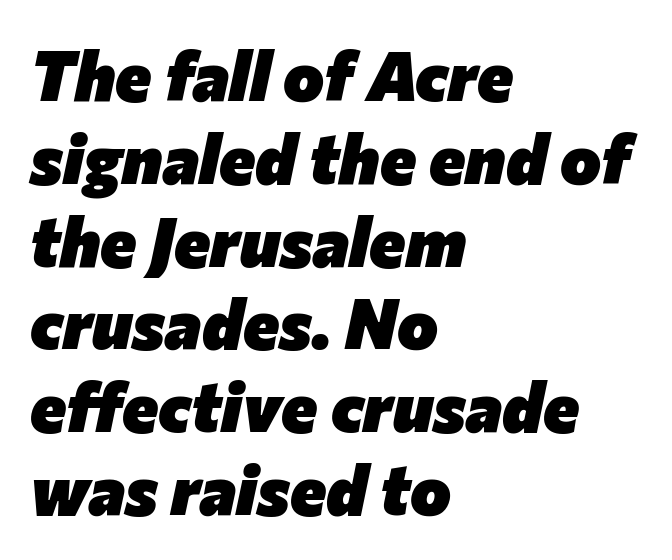
{"italic": "yes", "lean": "right", "slant_degrees": 12, "bold": "yes", "weight": "heavy", "width": "normal", "stroke_contrast": "low", "x_height": "medium", "monospaced": "no", "underline": "no", "align": "left", "line_spacing_ratio": 1.2, "letter_spacing": "normal", "letter_spacing_em": 0.0, "glyph_px": 69}
